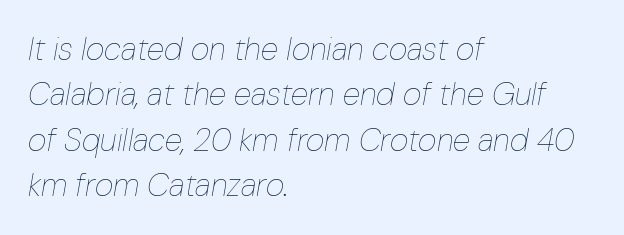
{"italic": "yes", "lean": "right", "slant_degrees": 10, "bold": "no", "weight": "thin", "width": "condensed", "stroke_contrast": "low", "x_height": "medium", "monospaced": "no", "underline": "no", "align": "left", "line_spacing": "normal", "line_spacing_ratio": 1.42, "letter_spacing": "normal", "letter_spacing_em": 0.0, "glyph_px": 32}
